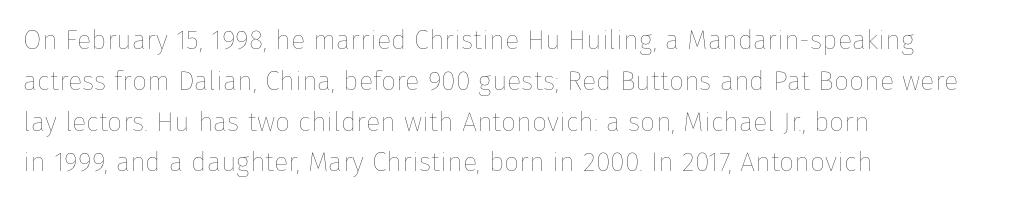
The image shows 27 px text type, upright; set left-aligned, normal line spacing (1.51x), normal letter spacing, not underlined.
